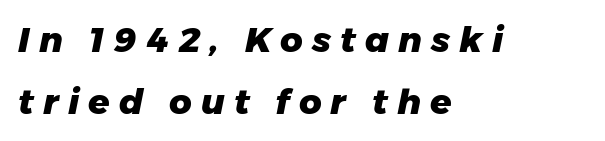
Observe the wide spacing: letters keep a clear distance from each other. The area under the type is left untouched. Each letter keeps its own natural width here, so spacing adapts to shape. These lines stack with their left ends in a neat column. Thick stems and heavy bowls — unmistakably bold. Compared with ordinary roman type, these characters are visibly tilted.
